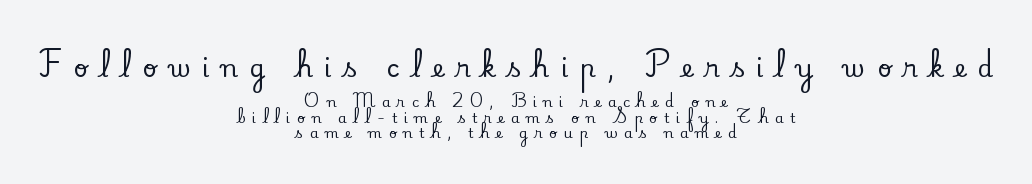
The face used here is rendered with a markedly widened letterfit. Typesetter's note — upper block bumped up in size, lower block left smaller. Compared with a flush-left layout, this one balances lines on the center instead. Has an underline been added? It has not. Students, observe: this is what under-led, compact text looks like.
